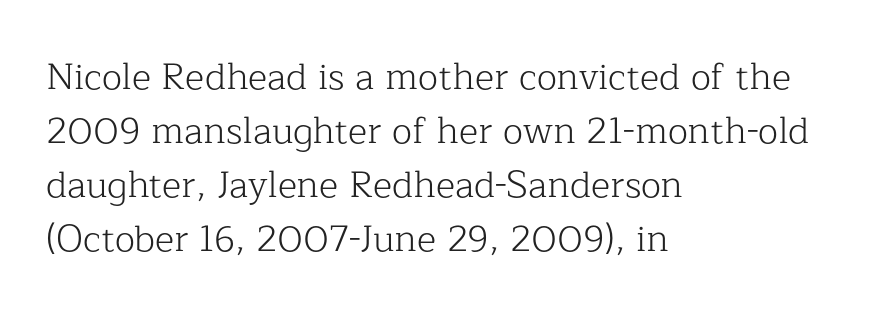
Letterform terminals end in serifs throughout the passage. The gaps between neighbouring characters are ordinary and unremarkable. This rendering features lettering with no underline. Think of a printed novel: that variable character pitch is what you see here. Line beginnings align vertically; line endings do not. Stem width sits at or under what a default text font uses.
